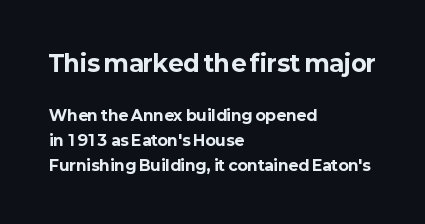
{"italic": "no", "bold": "yes", "underline": "no", "align": "left", "line_spacing": "normal", "line_spacing_ratio": 1.68, "letter_spacing": "normal", "letter_spacing_em": 0.0, "larger_block": "first", "size_ratio": 1.53, "glyph_px": 23}
